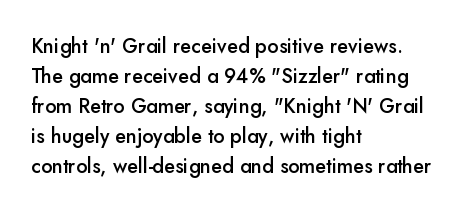
{"italic": "no", "bold": "semi", "underline": "no", "align": "left", "line_spacing": "normal", "line_spacing_ratio": 1.5, "letter_spacing": "normal", "letter_spacing_em": 0.0, "glyph_px": 20}
